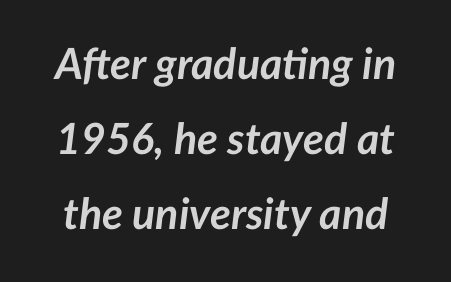
{"italic": "yes", "lean": "right", "slant_degrees": 7, "bold": "yes", "weight": "semibold", "width": "normal", "stroke_contrast": "low", "x_height": "medium", "monospaced": "no", "underline": "no", "line_spacing_ratio": 1.74, "letter_spacing": "normal", "letter_spacing_em": 0.0, "glyph_px": 43}
